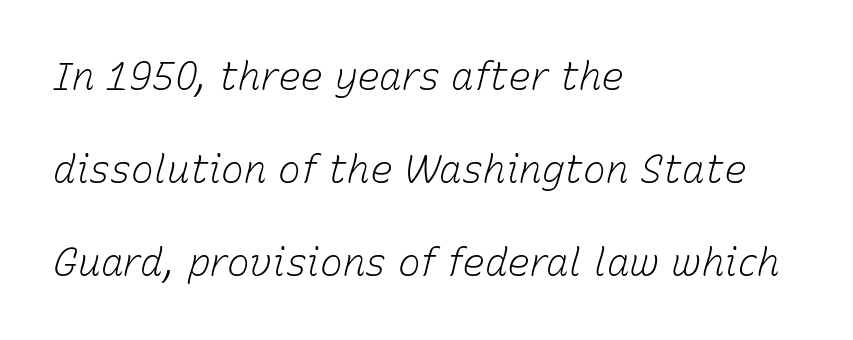
Q: Is the text bold? A: No.
Q: Is the text italic (slanted)? A: Yes, it leans right by about 15 degrees.
Q: Is the text underlined? A: No.
Q: How is the paragraph aligned? A: Left-aligned.
Q: Is the spacing between letters normal or unusually wide? A: Normal.
Q: Is the spacing between lines tight, normal or loose? A: Loose.
Q: Width (condensed, normal, or wide)? A: Normal.
Q: Stroke contrast? A: Low.
Q: x-height? A: Medium.
Q: Monospaced? A: No.
